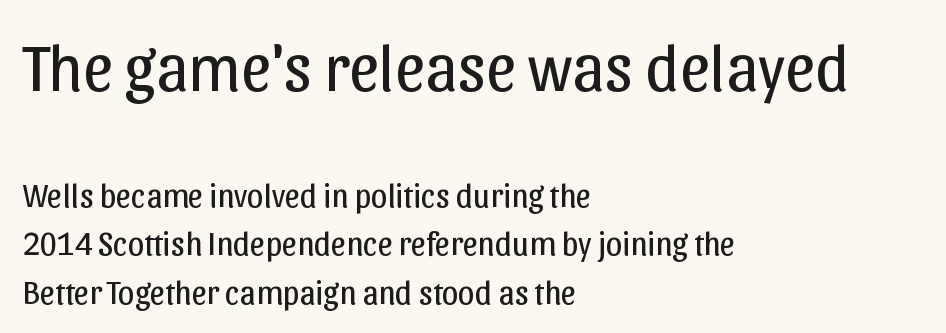
{"serif": "no", "italic": "no", "bold": "no", "weight": "regular", "width": "normal", "stroke_contrast": "low", "x_height": "medium", "monospaced": "no", "underline": "no", "align": "left", "line_spacing": "normal", "line_spacing_ratio": 1.47, "letter_spacing": "normal", "letter_spacing_em": 0.0, "larger_block": "first", "size_ratio": 2.0, "glyph_px": 66}
